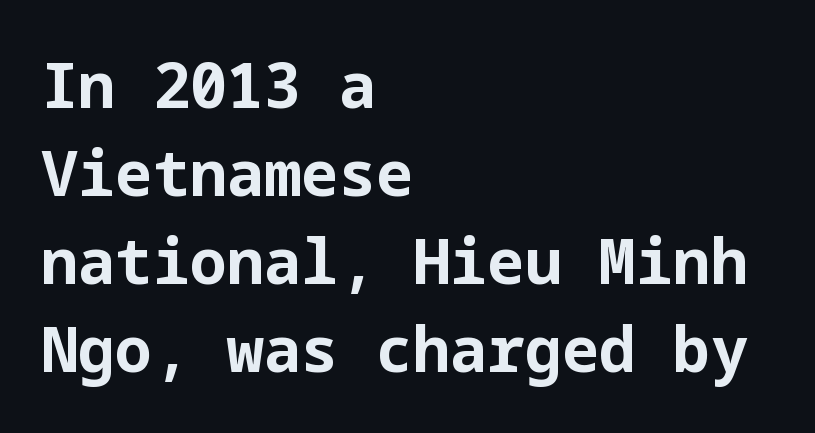
The image shows 62 px bold sans-serif type, upright; set left-aligned, normal line spacing (1.42x), normal letter spacing, not underlined; low stroke contrast and a medium x-height.
